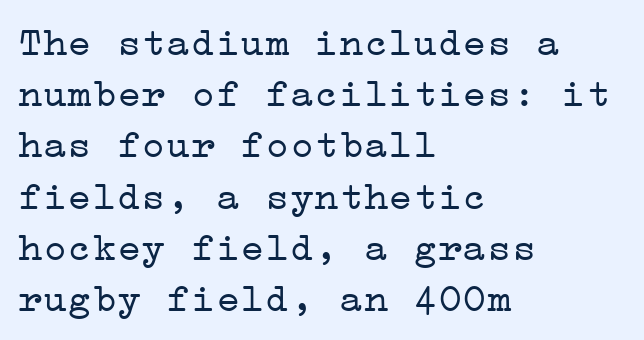
The image shows 41 px light, wide serif type, upright; set left-aligned, normal line spacing (1.25x), normal letter spacing, not underlined; low stroke contrast and a medium x-height.
